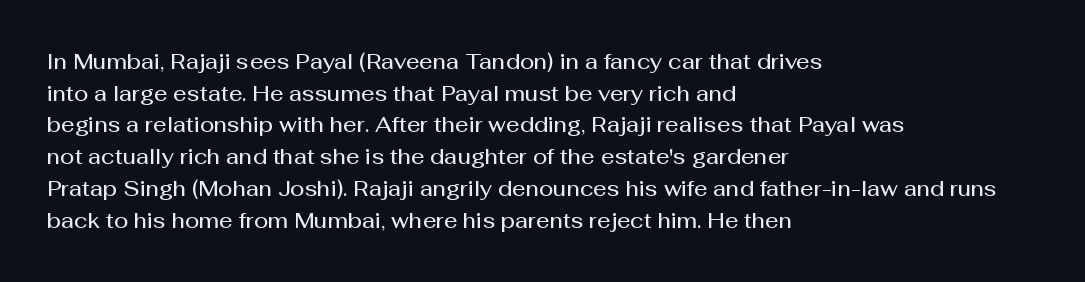
The image shows 21 px text type, upright; set left-aligned, normal line spacing (1.51x), normal letter spacing, not underlined.
